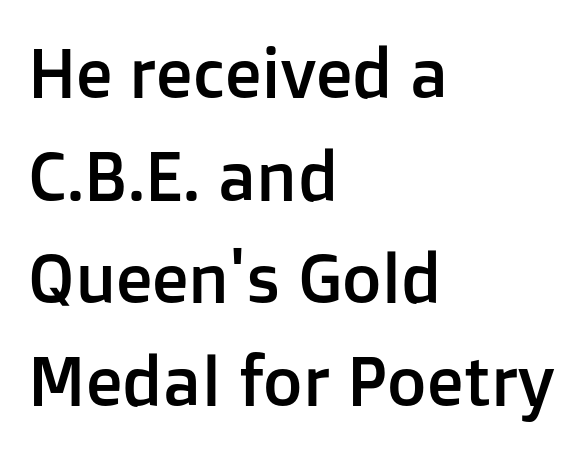
Q: Is the text italic (slanted)? A: No, it is upright.
Q: Is the typeface a serif or a sans-serif typeface? A: Sans-serif.
Q: Is the text underlined? A: No.
Q: How is the paragraph aligned? A: Left-aligned.
Q: Is the spacing between letters normal or unusually wide? A: Normal.
Q: Is the spacing between lines tight, normal or loose? A: Normal.
Q: Width (condensed, normal, or wide)? A: Normal.
Q: Stroke contrast? A: Low.
Q: x-height? A: Medium.
Q: Monospaced? A: No.
